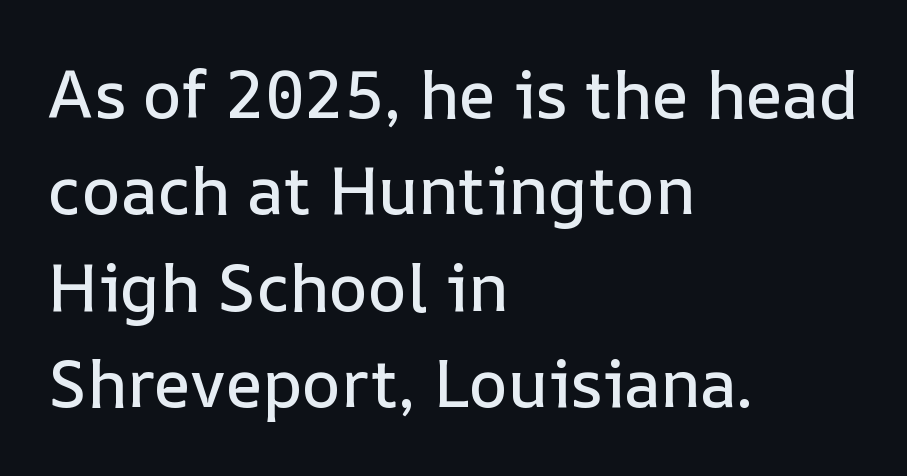
{"italic": "no", "width": "normal", "stroke_contrast": "low", "x_height": "medium", "monospaced": "no", "underline": "no", "align": "left", "line_spacing": "normal", "line_spacing_ratio": 1.46, "letter_spacing": "normal", "letter_spacing_em": 0.0, "glyph_px": 66}
